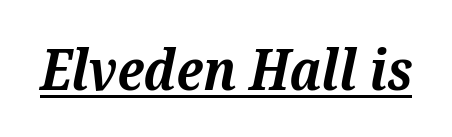
{"serif": "yes", "italic": "yes", "lean": "right", "slant_degrees": 12, "bold": "yes", "weight": "bold", "width": "normal", "stroke_contrast": "medium", "x_height": "medium", "monospaced": "no", "underline": "yes", "letter_spacing": "normal", "letter_spacing_em": 0.0, "glyph_px": 56}
